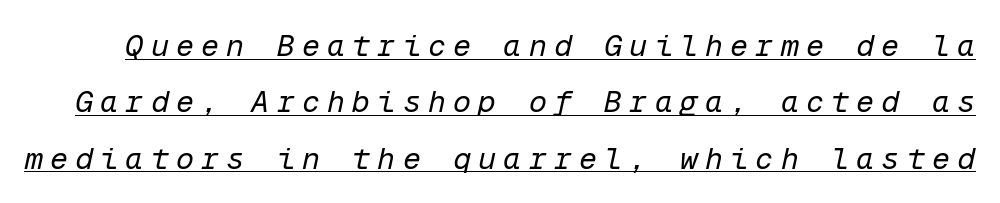
Q: Is the text bold? A: No.
Q: Is the text italic (slanted)? A: Yes, it leans right by about 12 degrees.
Q: Is the text underlined? A: Yes.
Q: Is the spacing between letters normal or unusually wide? A: Unusually wide.
Q: Width (condensed, normal, or wide)? A: Normal.
Q: Stroke contrast? A: Low.
Q: x-height? A: Medium.
Q: Monospaced? A: Yes.
